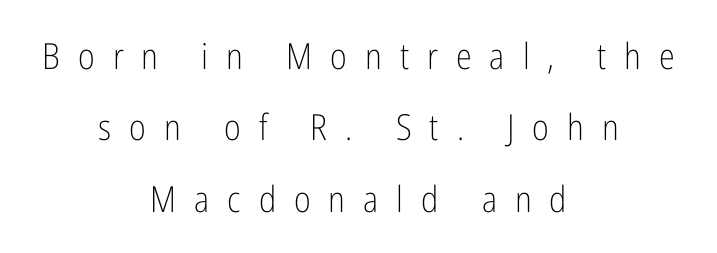
{"serif": "no", "italic": "no", "bold": "no", "weight": "light", "width": "condensed", "stroke_contrast": "low", "x_height": "medium", "monospaced": "no", "underline": "no", "align": "center", "line_spacing": "loose", "line_spacing_ratio": 1.98, "letter_spacing": "wide", "letter_spacing_em": 0.5, "glyph_px": 36}
